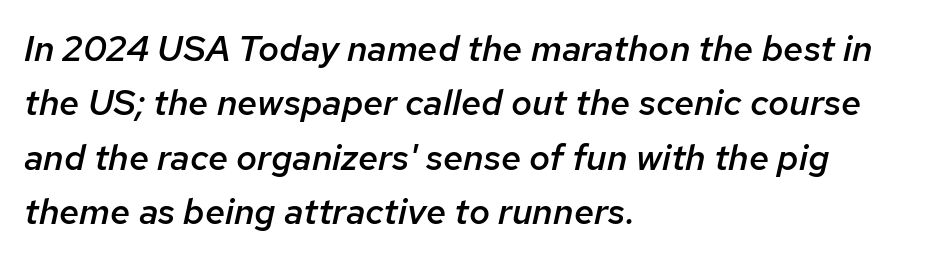
This sample is left-justified, so line endings fall wherever the words run out. Baseline-to-baseline distance is the conventional proportion of letter height. If you drew a line through each stem, it would be angled. Words appear dense and cohesive because spacing is normal. Looks like regular typesetting: each glyph gets only the width it needs. Firm but not heavy-handed strokes: this text is semibold.
